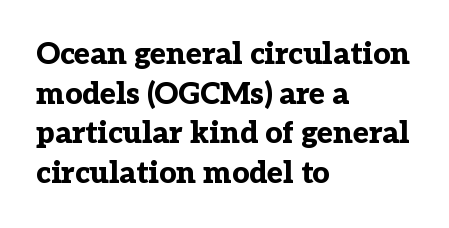
{"serif": "yes", "italic": "no", "bold": "yes", "weight": "bold", "width": "normal", "stroke_contrast": "low", "x_height": "medium", "monospaced": "no", "underline": "no", "align": "left", "line_spacing": "normal", "line_spacing_ratio": 1.32, "letter_spacing": "normal", "letter_spacing_em": 0.0, "glyph_px": 30}
